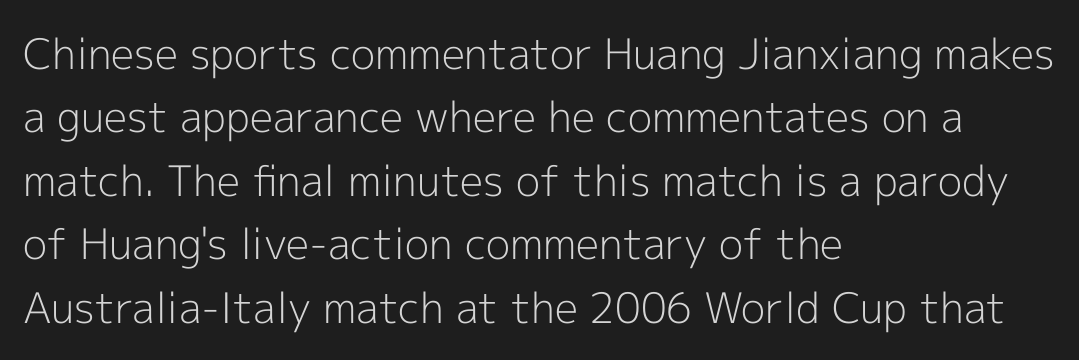
The image shows 42 px light sans-serif type, upright; set left-aligned, normal line spacing (1.51x), normal letter spacing, not underlined; a medium x-height.
